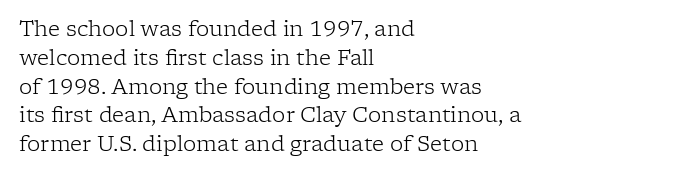
Each new line begins a customary step beneath the previous one. Stems here are at most as thick as an everyday book face. Words appear dense and cohesive because spacing is normal. Descenders hang freely into open space. The axis of the letterforms is exactly vertical.
